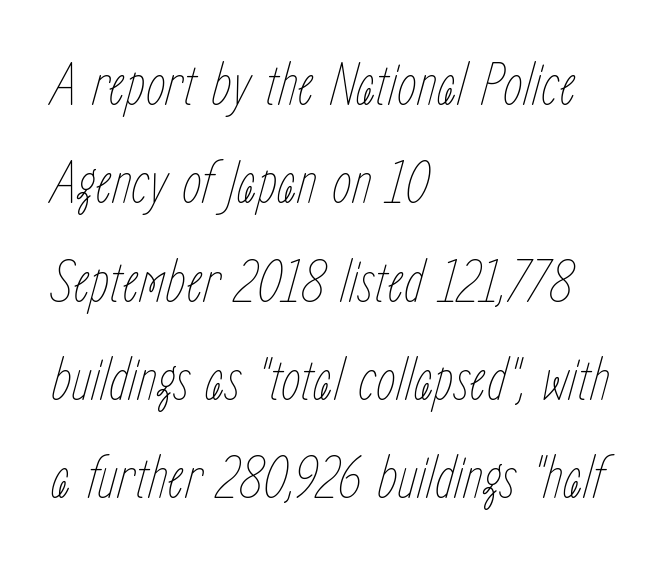
The image shows 63 px thin, condensed type, italic (leaning right); set left-aligned, normal line spacing (1.56x), normal letter spacing, not underlined; low stroke contrast and a medium x-height.
